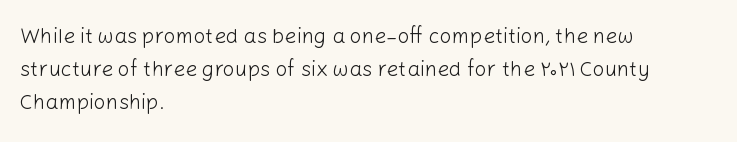
No italicization has been applied; the sample stays upright. This rendering features lettering with no underline. Summary of weight: not heavy and not bold. The typesetter chose a ragged-right arrangement here. The vertical gap from one line to the next is medium.
